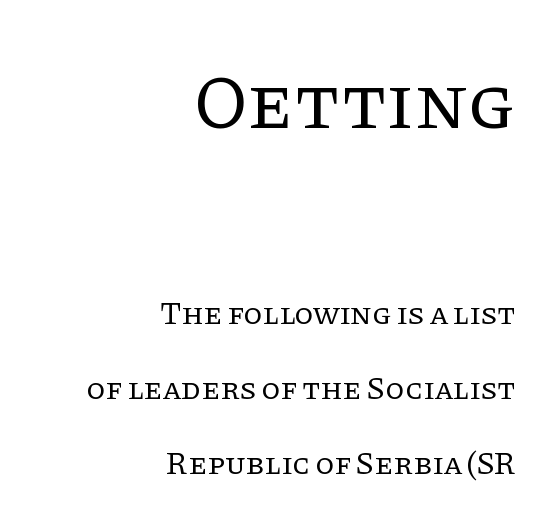
{"serif": "yes", "italic": "no", "bold": "no", "weight": "regular", "width": "normal", "stroke_contrast": "low", "x_height": "large", "monospaced": "no", "underline": "no", "align": "right", "line_spacing": "loose", "line_spacing_ratio": 2.41, "letter_spacing": "normal", "letter_spacing_em": 0.0, "larger_block": "first", "size_ratio": 2.48, "glyph_px": 77}
